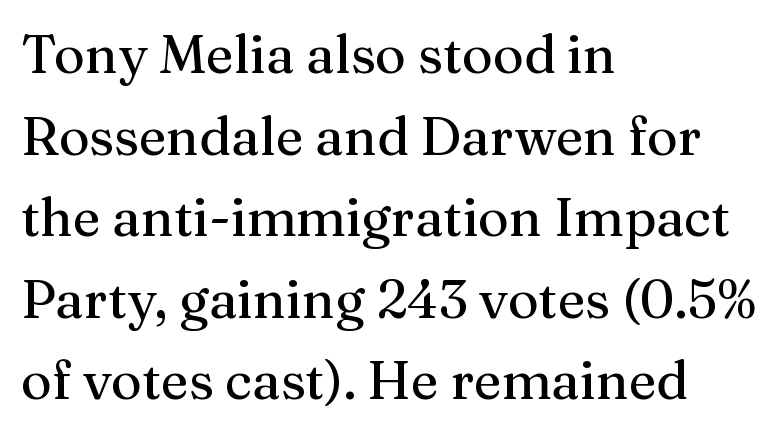
Q: Is the text italic (slanted)? A: No, it is upright.
Q: Is the typeface a serif or a sans-serif typeface? A: Serif.
Q: Is the text underlined? A: No.
Q: How is the paragraph aligned? A: Left-aligned.
Q: Is the spacing between letters normal or unusually wide? A: Normal.
Q: Is the spacing between lines tight, normal or loose? A: Normal.
Q: Width (condensed, normal, or wide)? A: Normal.
Q: Stroke contrast? A: Medium.
Q: x-height? A: Medium.
Q: Monospaced? A: No.
